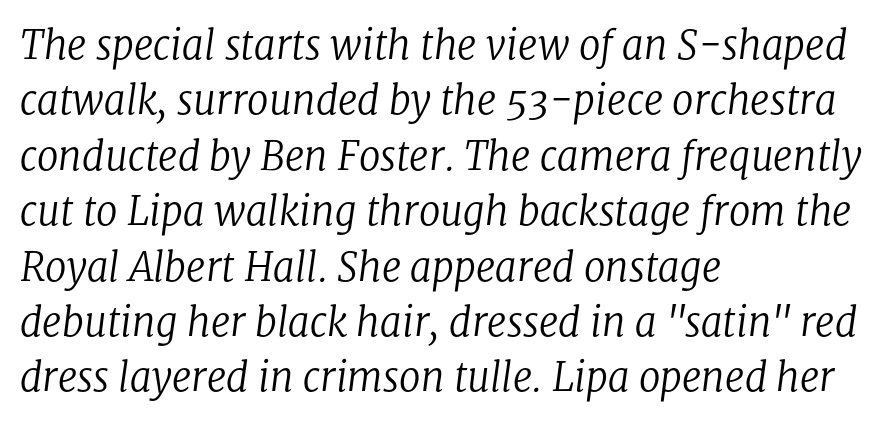
These lines stack with their left ends in a neat column. A typesetter would call this leading conventional body-copy spacing. What stands out about the letter spacing? Nothing — it is the standard amount. I'd call this a serif setting — the letters wear small feet. The face used here is proportionally spaced, like ordinary book or web type. Style check: oblique.
